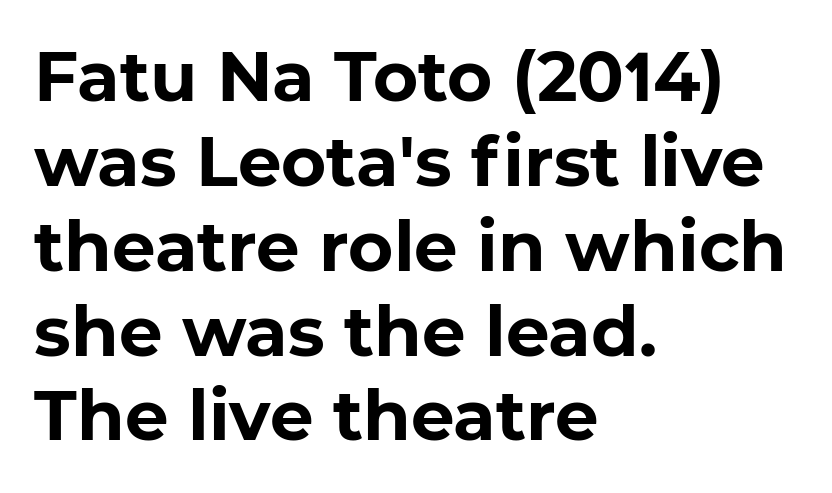
Q: Is the text bold? A: Yes.
Q: Is the typeface a serif or a sans-serif typeface? A: Sans-serif.
Q: Is the text underlined? A: No.
Q: How is the paragraph aligned? A: Left-aligned.
Q: Is the spacing between letters normal or unusually wide? A: Normal.
Q: Width (condensed, normal, or wide)? A: Normal.
Q: Stroke contrast? A: Low.
Q: x-height? A: Medium.
Q: Monospaced? A: No.
